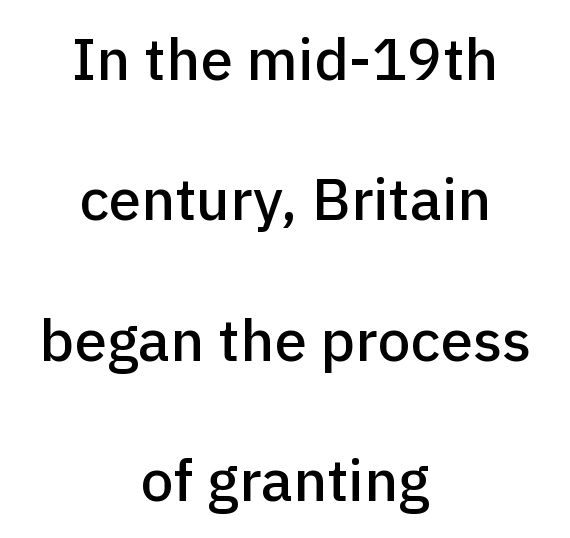
Q: Is the text italic (slanted)? A: No, it is upright.
Q: Is the typeface a serif or a sans-serif typeface? A: Sans-serif.
Q: Is the text underlined? A: No.
Q: How is the paragraph aligned? A: Centered.
Q: Is the spacing between letters normal or unusually wide? A: Normal.
Q: Is the spacing between lines tight, normal or loose? A: Loose.
Q: Width (condensed, normal, or wide)? A: Normal.
Q: Stroke contrast? A: Low.
Q: x-height? A: Medium.
Q: Monospaced? A: No.
